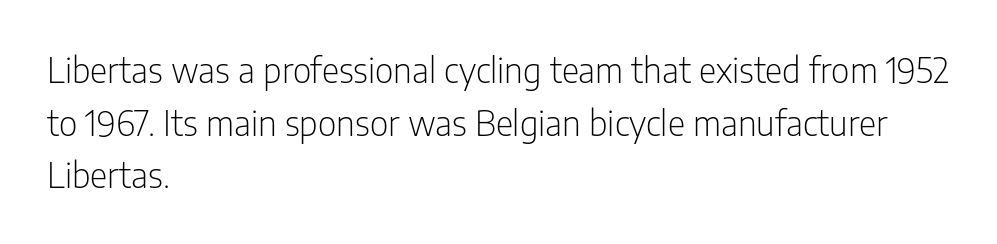
The passage shown has conventional tracking throughout. Each line starts at the same left margin while the right side varies. The font sits on the lighter half of the weight spectrum, regular included. Serifs: no, the terminals of the letterforms are clean. Vertical spacing — default.
